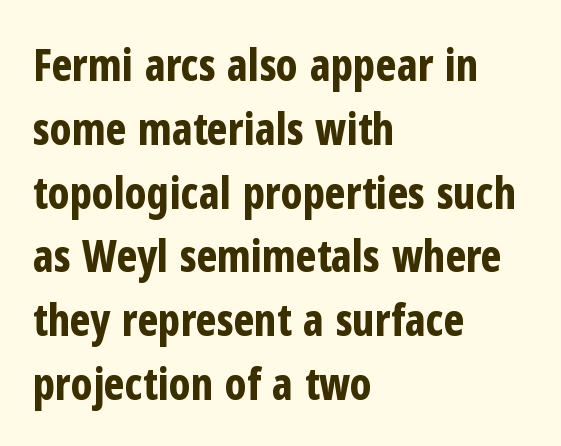
Q: Is the text bold? A: Yes.
Q: Is the text italic (slanted)? A: No, it is upright.
Q: Is the typeface a serif or a sans-serif typeface? A: Sans-serif.
Q: Is the text underlined? A: No.
Q: How is the paragraph aligned? A: Left-aligned.
Q: Is the spacing between letters normal or unusually wide? A: Normal.
Q: Is the spacing between lines tight, normal or loose? A: Normal.
Q: Width (condensed, normal, or wide)? A: Condensed.
Q: Stroke contrast? A: Low.
Q: x-height? A: Medium.
Q: Monospaced? A: No.
